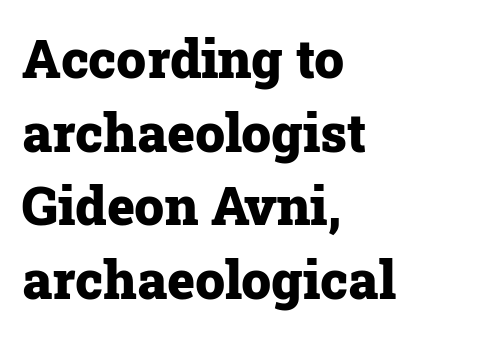
Which margin do the lines hug? The left one — the right edge is uneven. Compared with an ordinary text face, these strokes are far heavier — a full bold. Words appear dense and cohesive because spacing is normal. Only glyphs here, with clear space below each row. Proportional: the letters do not fall into vertical columns.
